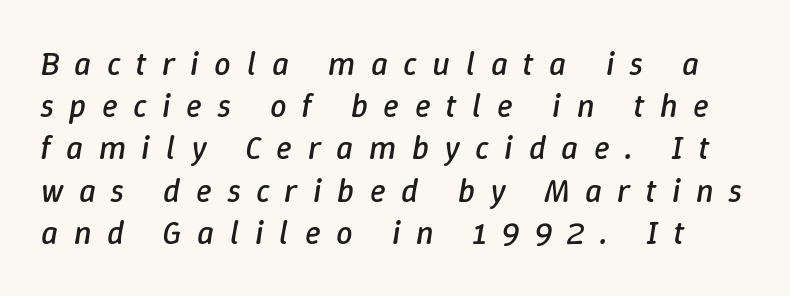
Display-style spreading of the glyphs; the letterfit is very open. Evenly set lines give the paragraph a standard silhouette. Emphasis-style slanted type is in use. This sample has the flowing, uneven cadence of proportional lettering.
